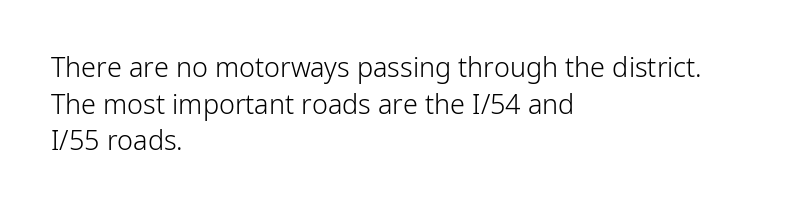
{"italic": "no", "bold": "no", "underline": "no", "align": "left", "line_spacing": "normal", "line_spacing_ratio": 1.36, "letter_spacing": "normal", "letter_spacing_em": 0.0, "glyph_px": 27}
